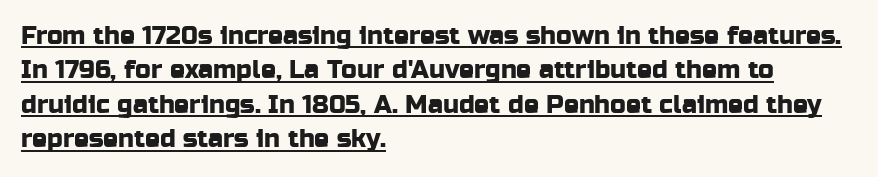
Tracking here is standard; glyphs follow each other at the usual distance. A baseline rule has been typeset under these characters. This rendering uses left alignment, leaving the right contour irregular. Every character sits straight up, as roman type does.
